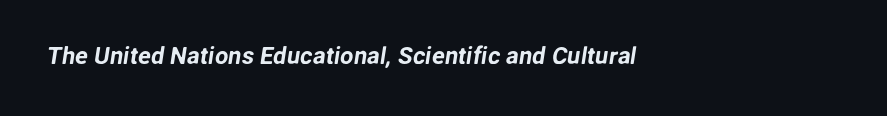
One-word summary of the alignment: left. Tracking here is standard; glyphs follow each other at the usual distance. Glance below the letters and you will spot only blank space.
